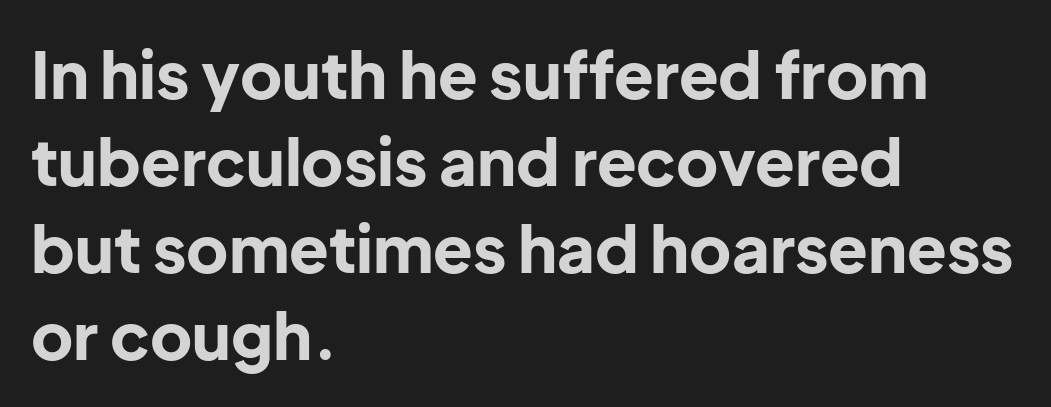
The image shows 65 px bold sans-serif type, upright; set left-aligned, normal line spacing (1.34x), normal letter spacing, not underlined; low stroke contrast and a medium x-height.
